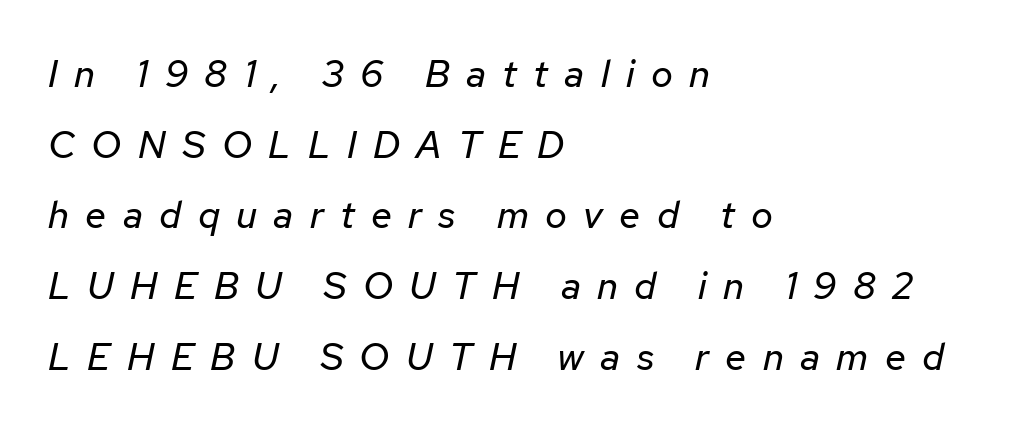
The image shows 38 px regular-weight type, italic (leaning right); set left-aligned, line spacing 1.86x, unusually wide letter spacing (+0.43 em), not underlined; low stroke contrast and a medium x-height.
